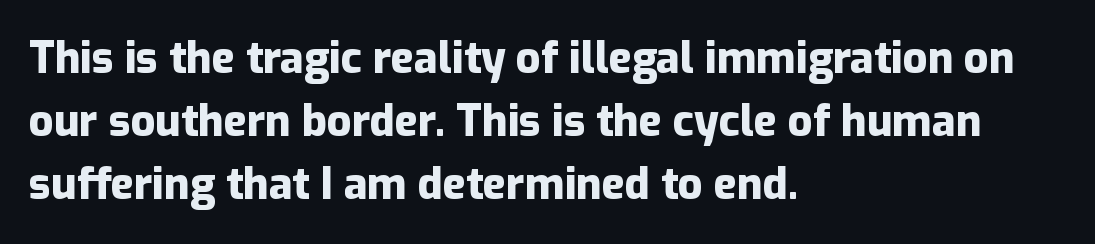
The image shows 43 px heavy sans-serif type, upright; set left-aligned, normal line spacing (1.47x), normal letter spacing, not underlined; low stroke contrast and a medium x-height.
